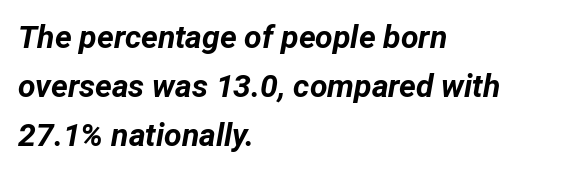
{"italic": "yes", "lean": "right", "slant_degrees": 12, "bold": "yes", "weight": "bold", "width": "normal", "stroke_contrast": "low", "x_height": "medium", "monospaced": "no", "underline": "no", "align": "left", "line_spacing": "normal", "line_spacing_ratio": 1.53, "letter_spacing": "normal", "letter_spacing_em": 0.0, "glyph_px": 32}
